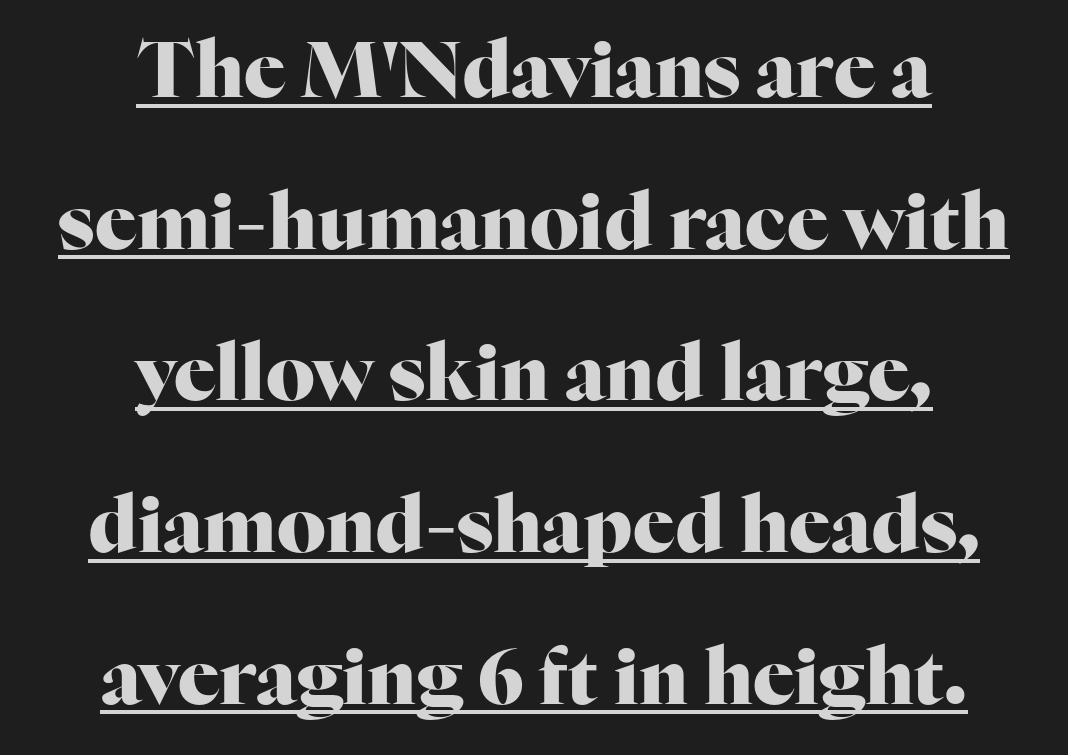
{"serif": "yes", "italic": "no", "bold": "yes", "weight": "heavy", "width": "normal", "stroke_contrast": "high", "x_height": "medium", "monospaced": "no", "underline": "yes", "align": "center", "line_spacing": "loose", "line_spacing_ratio": 1.97, "letter_spacing": "normal", "letter_spacing_em": 0.0, "glyph_px": 77}
